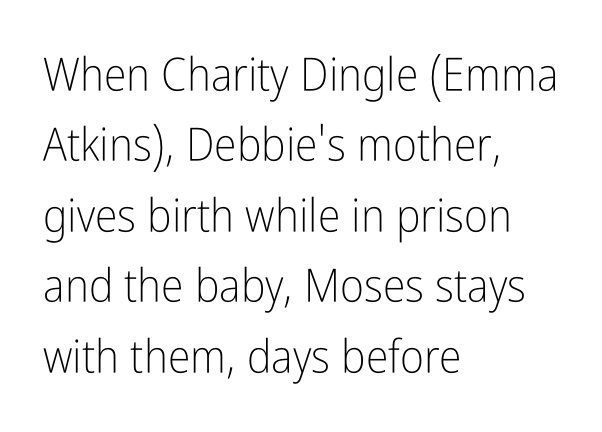
Q: Is the text bold? A: No.
Q: Is the text italic (slanted)? A: No, it is upright.
Q: Is the typeface a serif or a sans-serif typeface? A: Sans-serif.
Q: Is the text underlined? A: No.
Q: How is the paragraph aligned? A: Left-aligned.
Q: Is the spacing between letters normal or unusually wide? A: Normal.
Q: Is the spacing between lines tight, normal or loose? A: Normal.
Q: Width (condensed, normal, or wide)? A: Condensed.
Q: Stroke contrast? A: Low.
Q: x-height? A: Medium.
Q: Monospaced? A: No.
